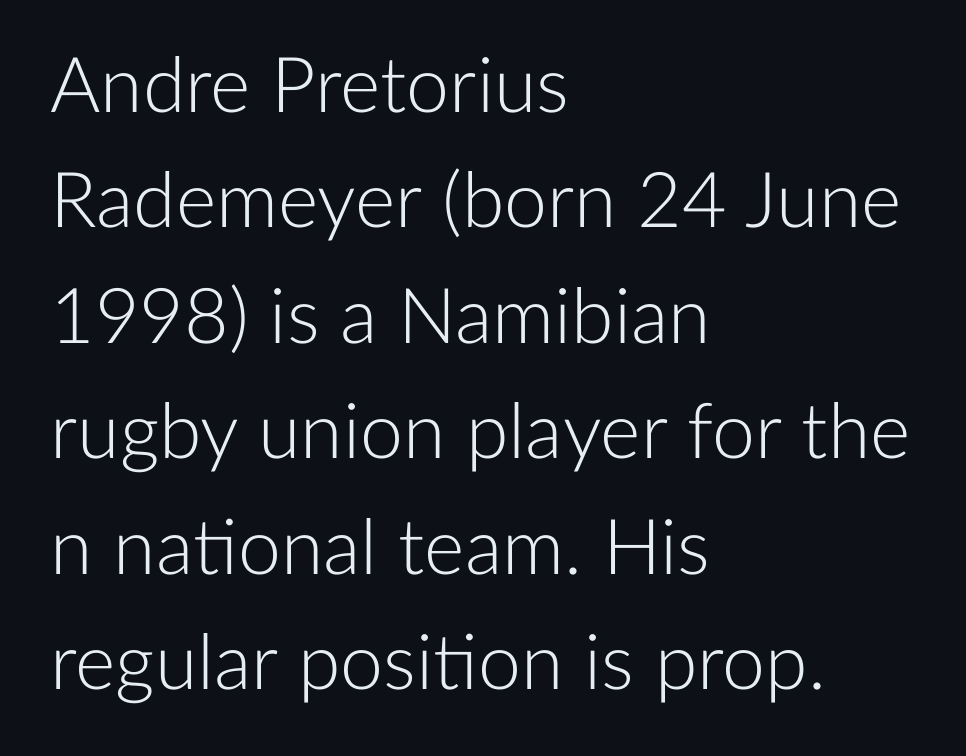
The image shows 77 px light sans-serif type, upright; set left-aligned, normal line spacing (1.5x), normal letter spacing, not underlined; low stroke contrast and a medium x-height.
